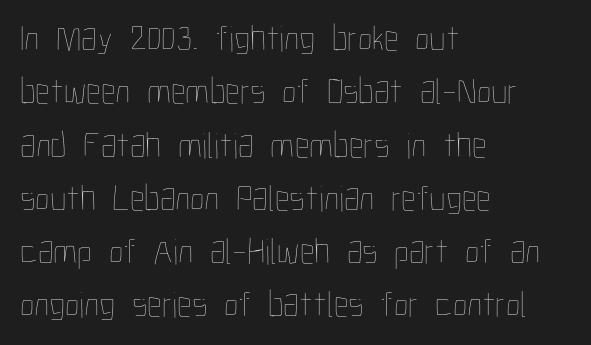
The image shows 37 px thin, condensed type, upright; set left-aligned, normal line spacing (1.44x), normal letter spacing, not underlined; low stroke contrast and a medium x-height.
